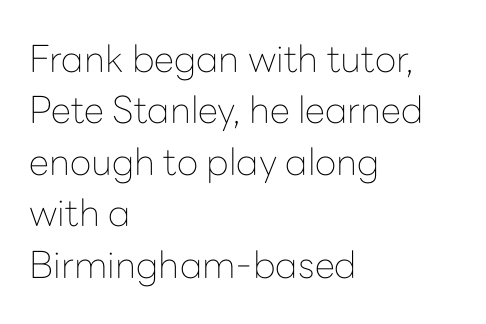
Q: Is the text bold? A: No.
Q: Is the text italic (slanted)? A: No, it is upright.
Q: Is the typeface a serif or a sans-serif typeface? A: Sans-serif.
Q: Is the text underlined? A: No.
Q: How is the paragraph aligned? A: Left-aligned.
Q: Is the spacing between letters normal or unusually wide? A: Normal.
Q: Is the spacing between lines tight, normal or loose? A: Normal.
Q: Width (condensed, normal, or wide)? A: Normal.
Q: Stroke contrast? A: Low.
Q: x-height? A: Medium.
Q: Monospaced? A: No.
